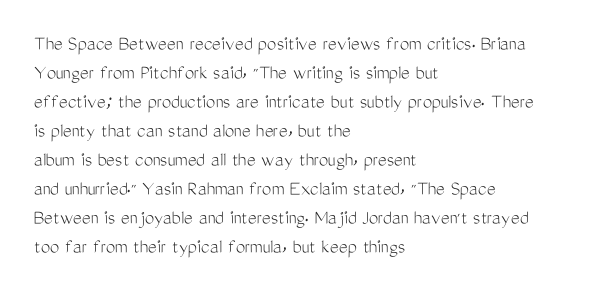
The image shows 21 px text type, upright; set left-aligned, normal line spacing (1.38x), normal letter spacing, not underlined.
